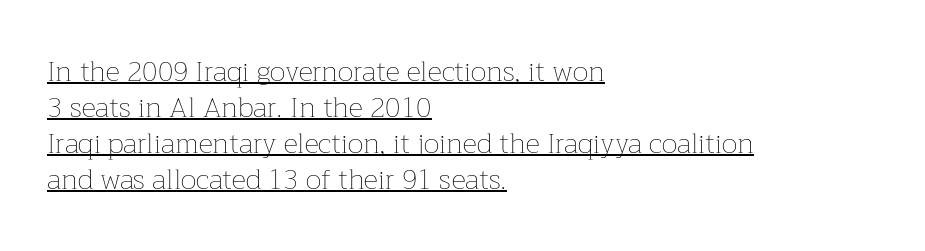
{"italic": "no", "bold": "no", "weight": "thin", "width": "normal", "stroke_contrast": "low", "x_height": "medium", "monospaced": "no", "underline": "yes", "align": "left", "line_spacing": "normal", "line_spacing_ratio": 1.28, "letter_spacing": "normal", "letter_spacing_em": 0.0, "glyph_px": 28}
